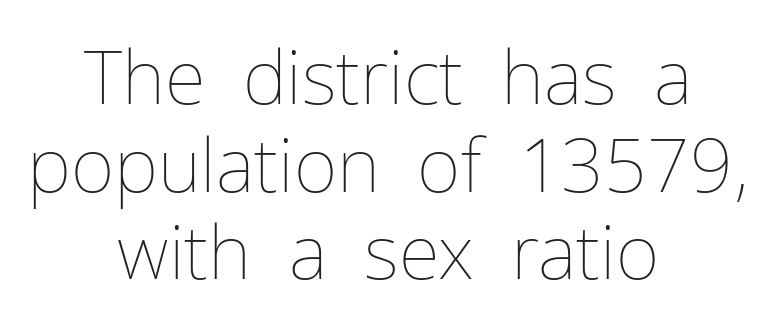
{"italic": "no", "bold": "no", "weight": "thin", "width": "normal", "stroke_contrast": "low", "x_height": "medium", "monospaced": "no", "underline": "no", "align": "center", "line_spacing_ratio": 1.17, "letter_spacing": "normal", "letter_spacing_em": 0.0, "glyph_px": 75}
